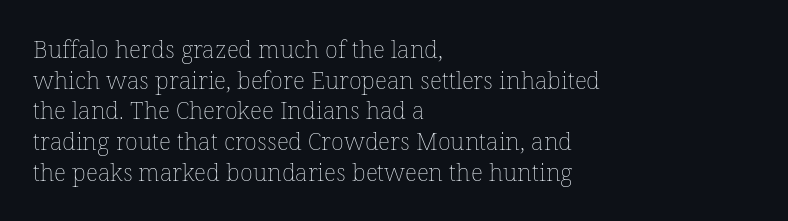
The image shows 24 px text type, upright; set left-aligned, normal line spacing (1.28x), normal letter spacing, not underlined.
